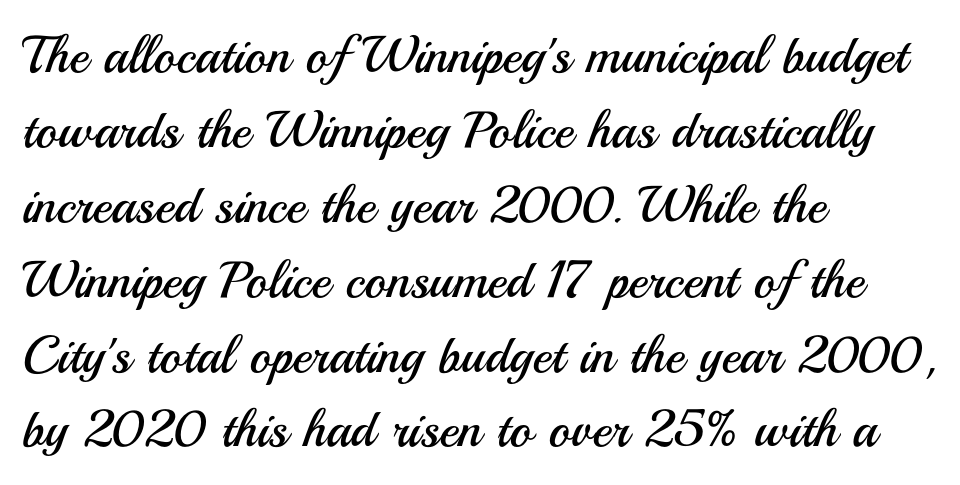
{"serif": "no", "bold": "no", "weight": "regular", "width": "normal", "stroke_contrast": "medium", "x_height": "small", "monospaced": "no", "underline": "no", "align": "left", "line_spacing": "normal", "line_spacing_ratio": 1.44, "letter_spacing": "normal", "letter_spacing_em": 0.0, "glyph_px": 52}
